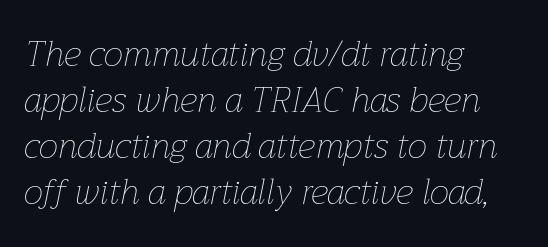
The line-height multiplier appears to be the usual default. Tracking here is standard; glyphs follow each other at the usual distance. The face used here has a pronounced slope to its letters. Is this a heavy cut? Hardly; it is regular or lighter.
